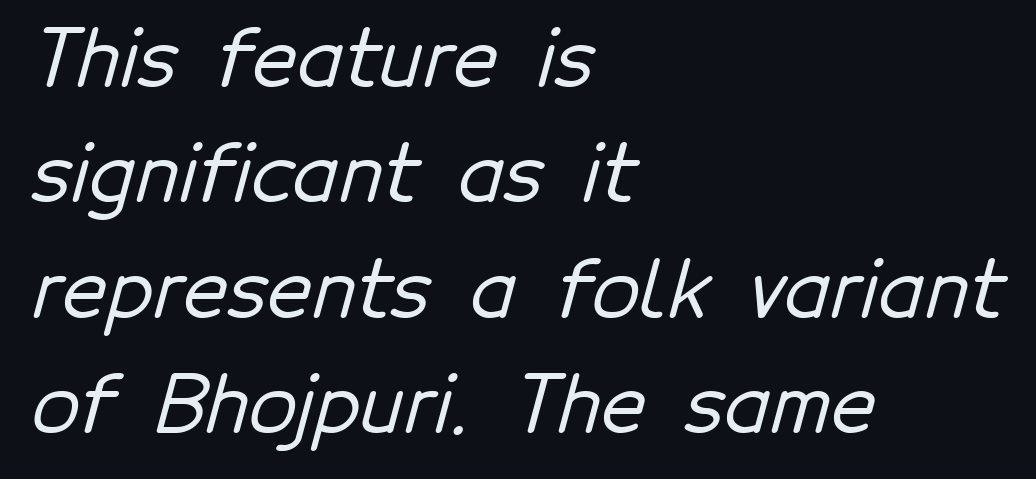
Q: Is the typeface a serif or a sans-serif typeface? A: Sans-serif.
Q: Is the text underlined? A: No.
Q: How is the paragraph aligned? A: Left-aligned.
Q: Is the spacing between letters normal or unusually wide? A: Normal.
Q: Is the spacing between lines tight, normal or loose? A: Normal.
Q: Width (condensed, normal, or wide)? A: Normal.
Q: Stroke contrast? A: Low.
Q: x-height? A: Medium.
Q: Monospaced? A: No.
